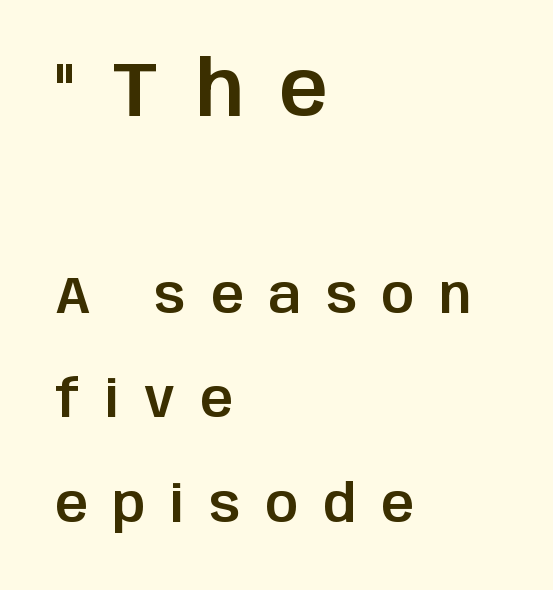
The image shows 76 px sans-serif type, upright; set left-aligned, loose line spacing (2.05x), unusually wide letter spacing (+0.49 em), not underlined; the first (top) block is 1.49x larger; low stroke contrast and a large x-height.
